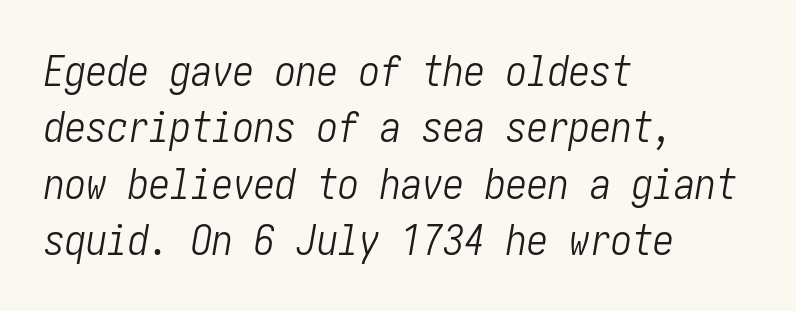
The image shows 42 px light, condensed type, italic (leaning right); set left-aligned, normal line spacing (1.34x), normal letter spacing, not underlined; low stroke contrast and a medium x-height.
